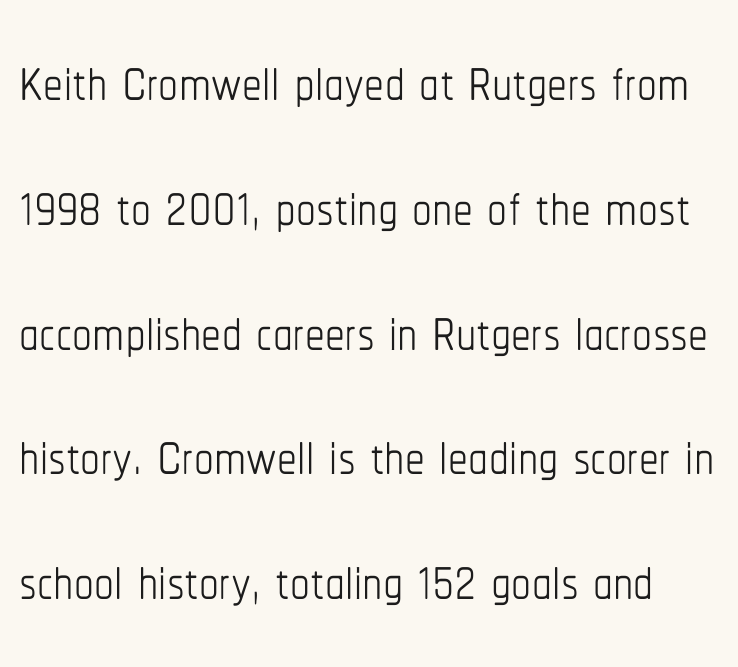
{"italic": "no", "bold": "no", "weight": "thin", "width": "condensed", "stroke_contrast": "low", "x_height": "medium", "monospaced": "no", "underline": "no", "line_spacing": "normal", "line_spacing_ratio": 1.58, "letter_spacing": "normal", "letter_spacing_em": 0.0, "glyph_px": 79}
